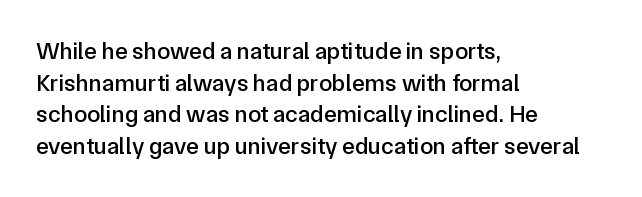
{"italic": "no", "underline": "no", "align": "left", "line_spacing": "normal", "line_spacing_ratio": 1.32, "letter_spacing": "normal", "letter_spacing_em": 0.0, "glyph_px": 24}
